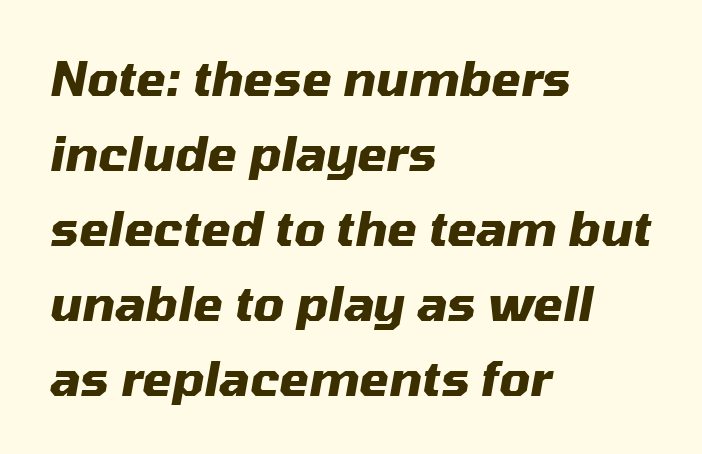
The ragged edge is on the right, which tells us the setting is flush left. Characters follow at the spacing the type designer built in. Rows of type keep a routine distance in the vertical direction. Is this a fixed-width face? No — the glyphs have proportional, varying widths. Any mark beneath the type? The region is blank.
